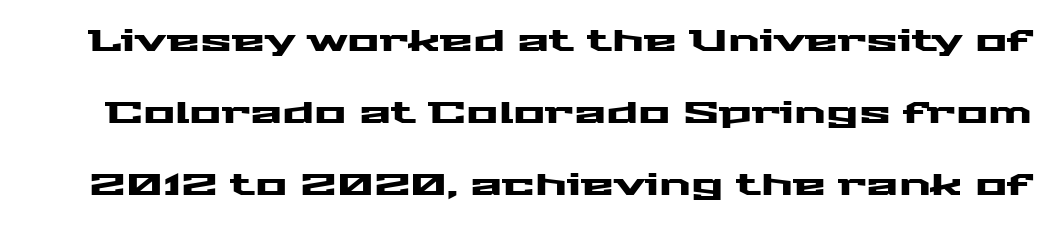
No extra tracking has been applied to these lines. Does the type have serifs? No, each stem ends abruptly. Each letter keeps its own natural width here, so spacing adapts to shape. Vertical spacing — loose. Rule under the text: the space is simply empty.
